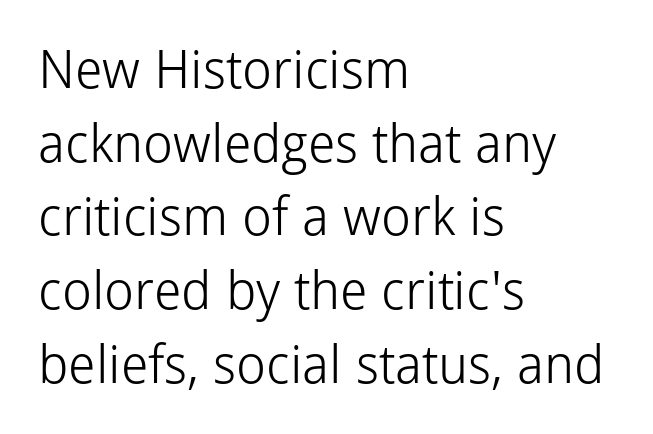
Q: Is the text bold? A: No.
Q: Is the text italic (slanted)? A: No, it is upright.
Q: Is the typeface a serif or a sans-serif typeface? A: Sans-serif.
Q: Is the text underlined? A: No.
Q: How is the paragraph aligned? A: Left-aligned.
Q: Is the spacing between letters normal or unusually wide? A: Normal.
Q: Is the spacing between lines tight, normal or loose? A: Normal.
Q: Width (condensed, normal, or wide)? A: Normal.
Q: Stroke contrast? A: Low.
Q: x-height? A: Medium.
Q: Monospaced? A: No.
